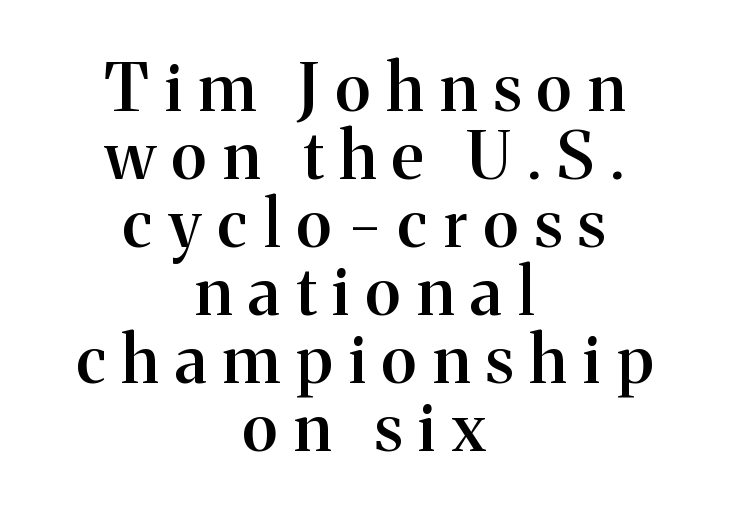
The image shows 66 px semibold serif type, upright; set centered, tight line spacing (1.03x), unusually wide letter spacing (+0.25 em), not underlined; medium stroke contrast and a medium x-height.
